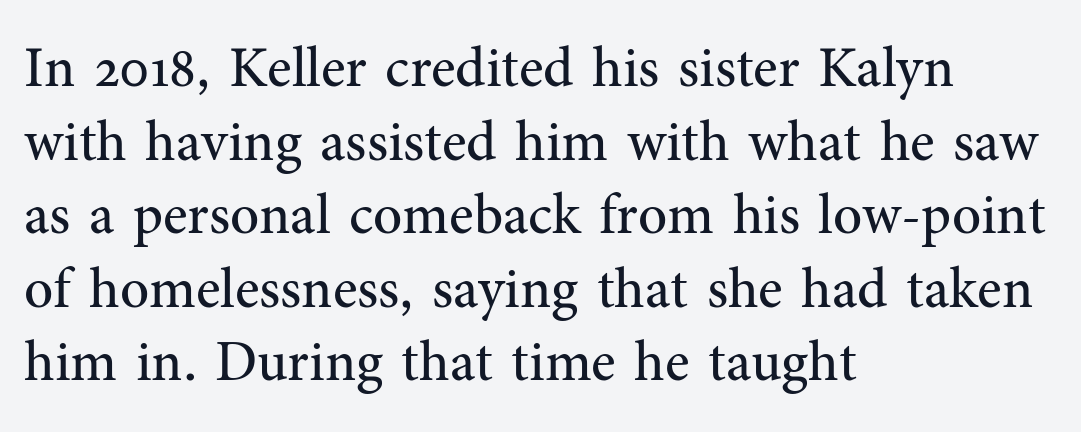
The face used here is proportionally spaced, like ordinary book or web type. The rendering anchors every line to the left-hand side. Here the glyphs are tracked normally, forming tight word shapes. Glance below the letters and you will spot only blank space.
